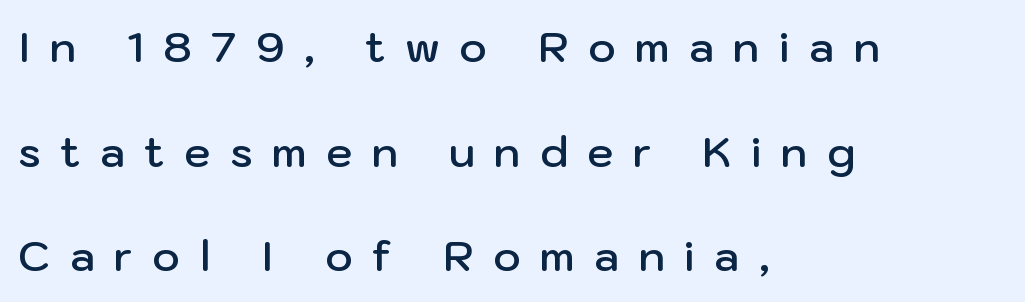
Q: Is the text bold? A: Semi-bold.
Q: Is the text italic (slanted)? A: No, it is upright.
Q: Is the typeface a serif or a sans-serif typeface? A: Sans-serif.
Q: Is the text underlined? A: No.
Q: How is the paragraph aligned? A: Left-aligned.
Q: Is the spacing between letters normal or unusually wide? A: Unusually wide.
Q: Is the spacing between lines tight, normal or loose? A: Loose.
Q: Width (condensed, normal, or wide)? A: Normal.
Q: Stroke contrast? A: Low.
Q: x-height? A: Medium.
Q: Monospaced? A: No.
